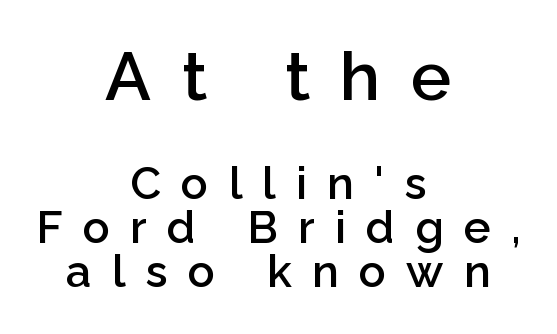
Q: Is the text bold? A: Semi-bold.
Q: Is the text italic (slanted)? A: No, it is upright.
Q: Is the typeface a serif or a sans-serif typeface? A: Sans-serif.
Q: Is the text underlined? A: No.
Q: How is the paragraph aligned? A: Centered.
Q: Is the spacing between letters normal or unusually wide? A: Unusually wide.
Q: Is the spacing between lines tight, normal or loose? A: Tight.
Q: Which block of text is set in a larger size, the first (top) or the second (bottom)? A: The first (top) one.
Q: Width (condensed, normal, or wide)? A: Normal.
Q: Stroke contrast? A: Low.
Q: x-height? A: Medium.
Q: Monospaced? A: No.
